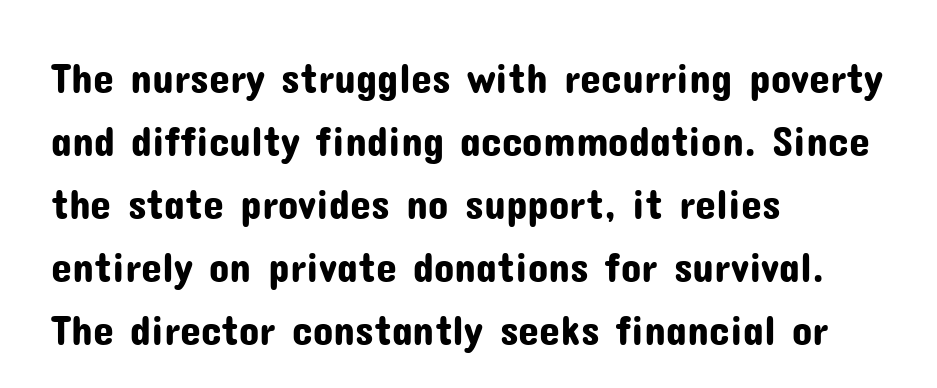
Do the characters align in a grid? No, the font is proportional. Letterform terminals end flat and unadorned throughout the passage. Tracking here is standard; glyphs follow each other at the usual distance. The glyphs are unaccompanied by any horizontal stroke below them.
